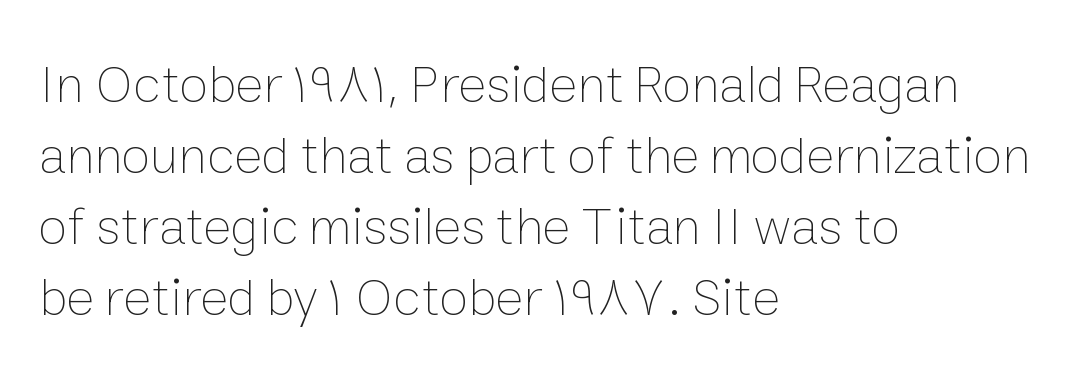
Q: Is the text bold? A: No.
Q: Is the text italic (slanted)? A: No, it is upright.
Q: Is the text underlined? A: No.
Q: How is the paragraph aligned? A: Left-aligned.
Q: Is the spacing between letters normal or unusually wide? A: Normal.
Q: Is the spacing between lines tight, normal or loose? A: Normal.
Q: Width (condensed, normal, or wide)? A: Normal.
Q: Stroke contrast? A: Low.
Q: x-height? A: Medium.
Q: Monospaced? A: No.
